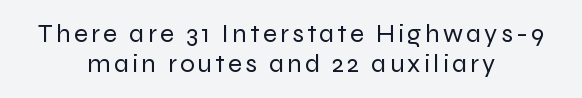
In terms of posture, this sample is upright. No word sits above an underline. Casual observation: everything's sitting right in the middle. Weight class: somewhere from thin through regular.
